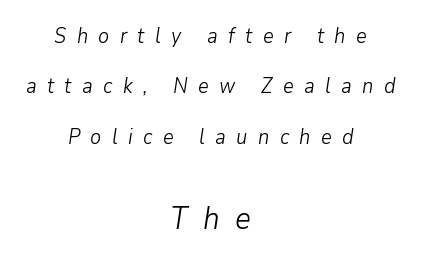
Reading down the block, each line starts at a different indent, mirrored at its end. You could fit nearly another row in the gap between these rows. This is not heavy type; no bold has been used. Each word looks stretched out because of the extra space between its letters. The passage shown is not underscored anywhere.
